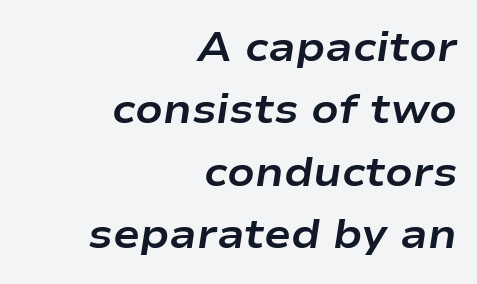
The image shows 40 px bold, wide type, italic (leaning right); set right-aligned, normal line spacing (1.56x), normal letter spacing, not underlined; low stroke contrast and a medium x-height.
